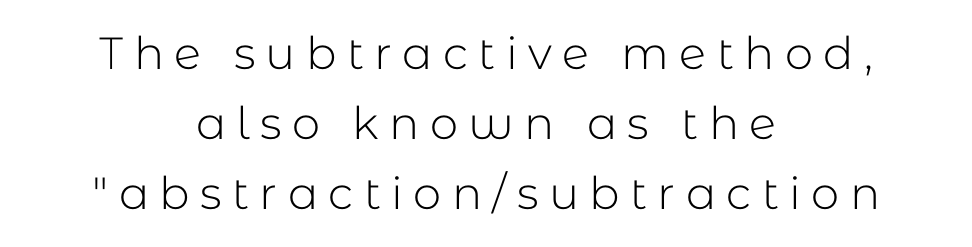
{"serif": "no", "italic": "no", "bold": "no", "weight": "light", "width": "normal", "stroke_contrast": "low", "x_height": "medium", "monospaced": "no", "underline": "no", "align": "center", "line_spacing": "normal", "line_spacing_ratio": 1.56, "letter_spacing": "wide", "letter_spacing_em": 0.23, "glyph_px": 45}
